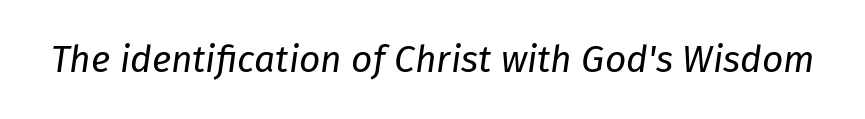
Compared with a typical body face, this is equally light or lighter still. Rule under the text: the space is simply empty. Words appear dense and cohesive because spacing is normal. The passage shown is typed in a proportional face where columns would drift. The specimen reads as italic at a glance.
